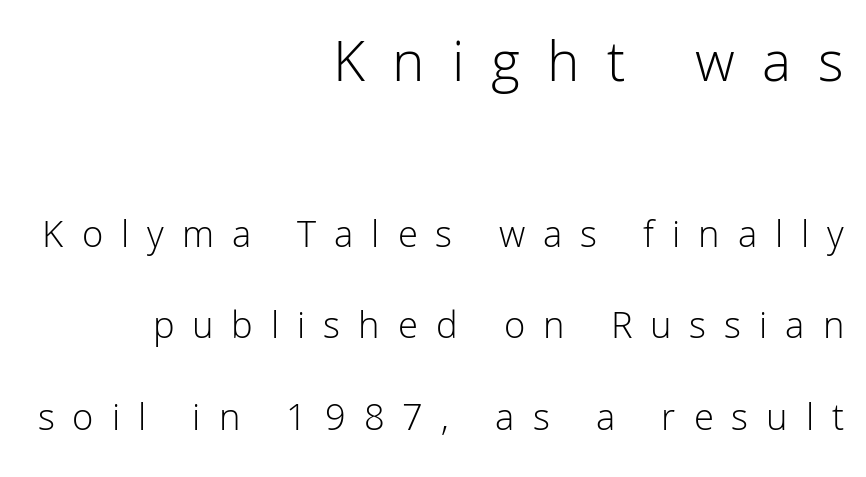
{"serif": "no", "italic": "no", "bold": "no", "weight": "light", "width": "normal", "stroke_contrast": "low", "x_height": "medium", "monospaced": "no", "underline": "no", "align": "right", "line_spacing": "loose", "line_spacing_ratio": 2.35, "letter_spacing": "wide", "letter_spacing_em": 0.46, "larger_block": "first", "size_ratio": 1.51, "glyph_px": 59}
